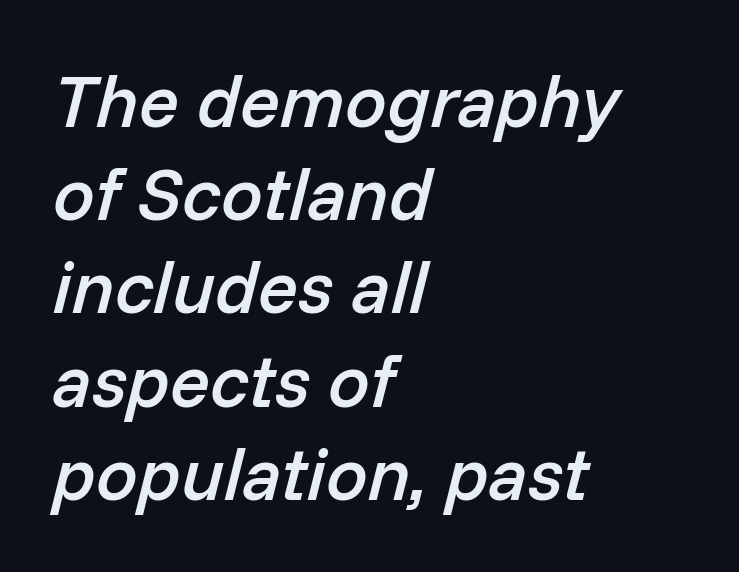
The image shows 74 px semibold type, italic (leaning right); set left-aligned, normal line spacing (1.26x), normal letter spacing, not underlined; low stroke contrast and a medium x-height.
